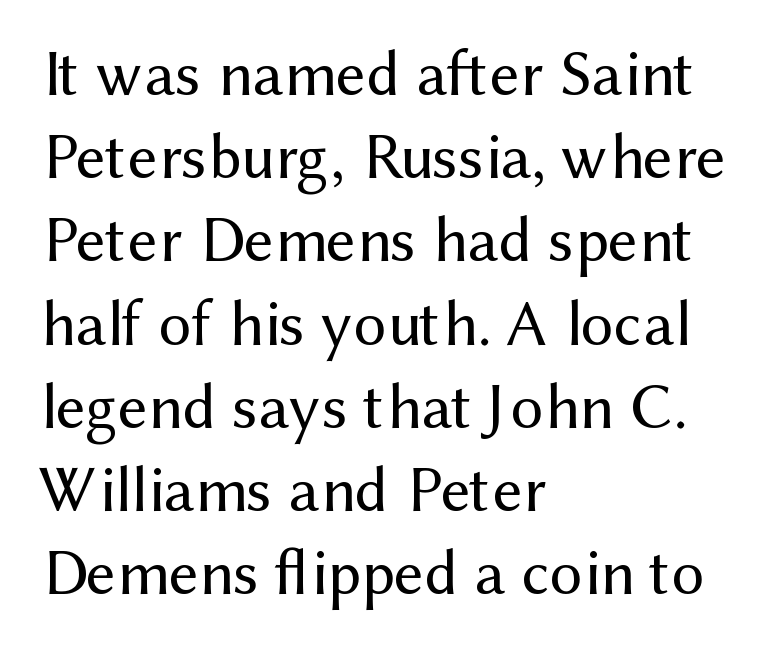
The image shows 65 px regular-weight sans-serif type, upright; set left-aligned, normal line spacing (1.28x), normal letter spacing, not underlined; medium stroke contrast and a medium x-height.
